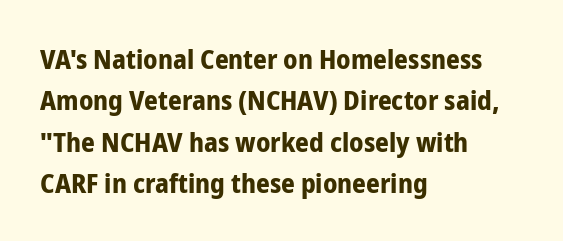
This block has exactly the height ordinary leading produces. The letterforms sit shoulder to shoulder at normal distance. On the weight axis this lands at bold, roughly 700. Line beginnings align vertically; line endings do not. A roman cut, with each character standing at attention.
